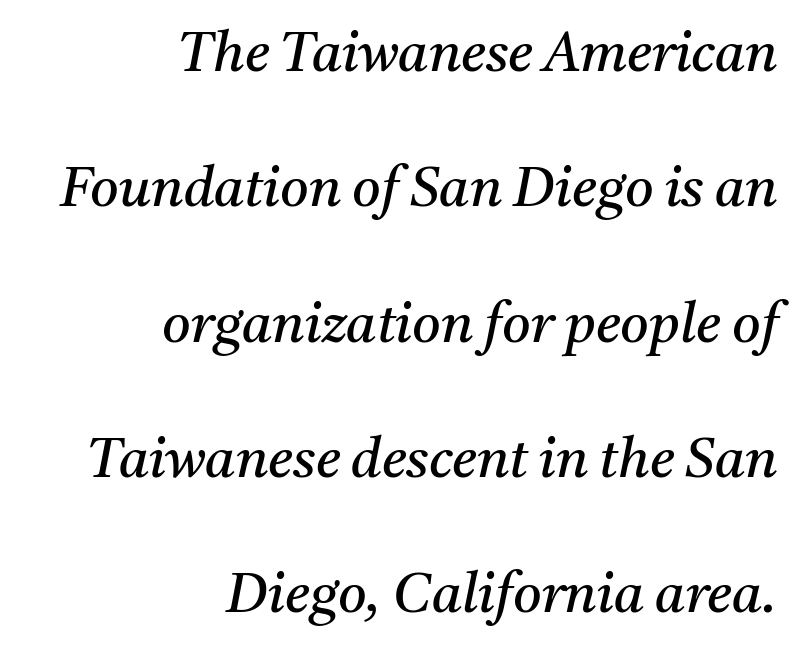
{"serif": "yes", "italic": "yes", "lean": "right", "slant_degrees": 11, "bold": "no", "weight": "regular", "width": "normal", "stroke_contrast": "medium", "x_height": "medium", "monospaced": "no", "underline": "no", "align": "right", "line_spacing": "loose", "line_spacing_ratio": 2.46, "letter_spacing": "normal", "letter_spacing_em": 0.0, "glyph_px": 55}
